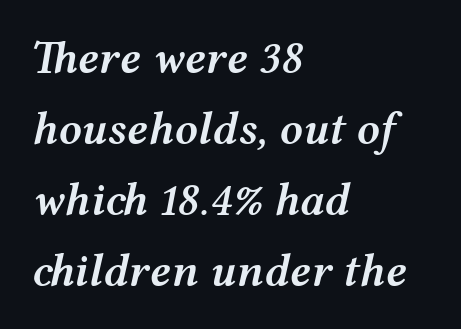
The image shows 46 px semibold, wide type, italic (leaning right); set left-aligned, normal line spacing (1.54x), normal letter spacing, not underlined; medium stroke contrast and a medium x-height.
